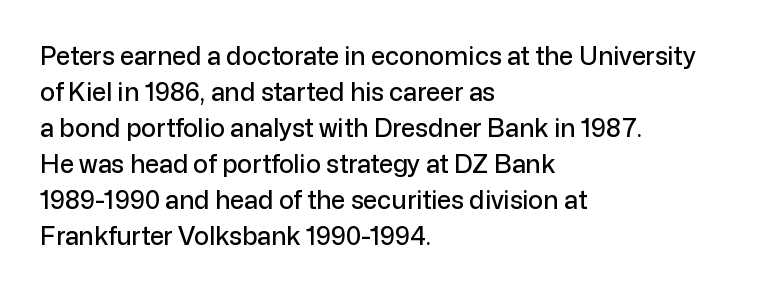
Q: Is the text italic (slanted)? A: No, it is upright.
Q: Is the text underlined? A: No.
Q: How is the paragraph aligned? A: Left-aligned.
Q: Is the spacing between letters normal or unusually wide? A: Normal.
Q: Is the spacing between lines tight, normal or loose? A: Normal.
